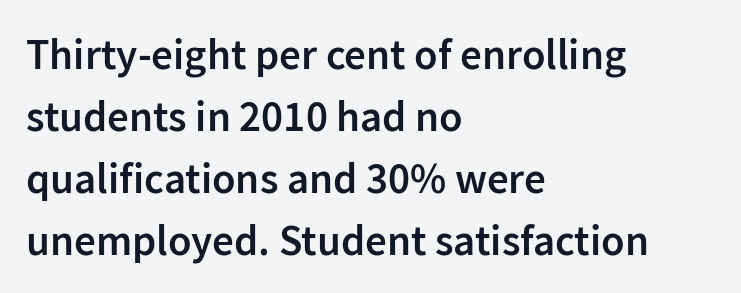
Q: Is the text bold? A: Semi-bold.
Q: Is the text italic (slanted)? A: No, it is upright.
Q: Is the typeface a serif or a sans-serif typeface? A: Sans-serif.
Q: Is the text underlined? A: No.
Q: How is the paragraph aligned? A: Left-aligned.
Q: Is the spacing between letters normal or unusually wide? A: Normal.
Q: Is the spacing between lines tight, normal or loose? A: Normal.
Q: Width (condensed, normal, or wide)? A: Normal.
Q: Stroke contrast? A: Low.
Q: x-height? A: Medium.
Q: Monospaced? A: No.
